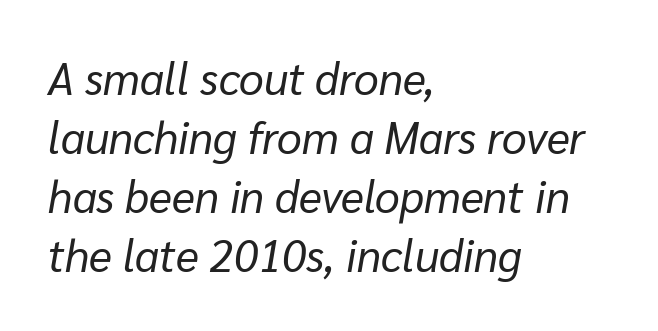
The rendering uses natural spacing where letterforms have individual widths. The lines in this sample share a left origin and differ only in where they stop. The area under the type is left untouched. Notice how the stems are inclined rather than vertical — that's the hallmark of italics.
